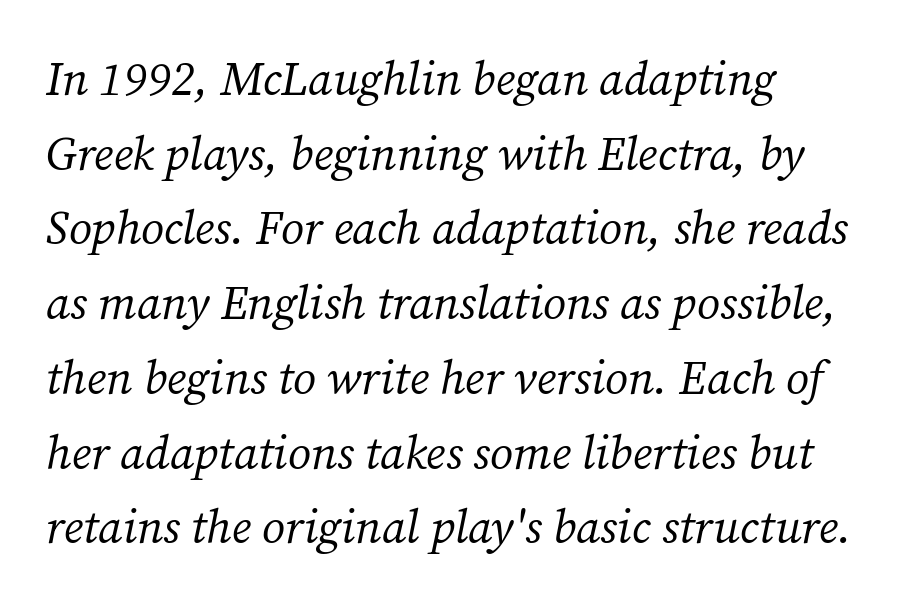
The specimen omits any rule beneath the text block's lines. The rendering applies a slant to the glyphs. The rendering uses natural spacing where letterforms have individual widths. Tracking value appears to be zero — textbook default spacing.
